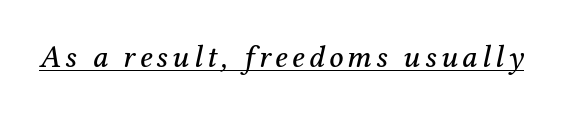
The passage shown is underscored from start to finish. Slant detected: the letters are inclined. Are there feet on the stems? There are — it's a serif. Looks like regular typesetting: each glyph gets only the width it needs.
